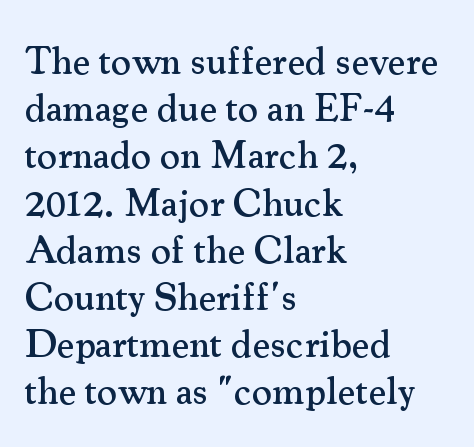
Q: Is the text italic (slanted)? A: No, it is upright.
Q: Is the typeface a serif or a sans-serif typeface? A: Serif.
Q: Is the text underlined? A: No.
Q: How is the paragraph aligned? A: Left-aligned.
Q: Is the spacing between letters normal or unusually wide? A: Normal.
Q: Width (condensed, normal, or wide)? A: Normal.
Q: Stroke contrast? A: Medium.
Q: x-height? A: Small.
Q: Monospaced? A: No.
